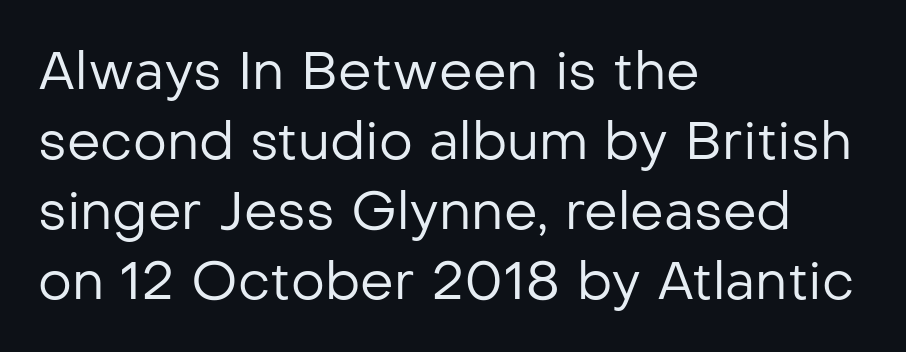
You could not count columns in this text — the font is proportionally spaced. These glyphs show unthickened strokes, regular width or finer. The lines are quadded left. A roman cut, with each character standing at attention. Unmarked baselines from the first word to the last. Caption: standard tracking, unaltered.
